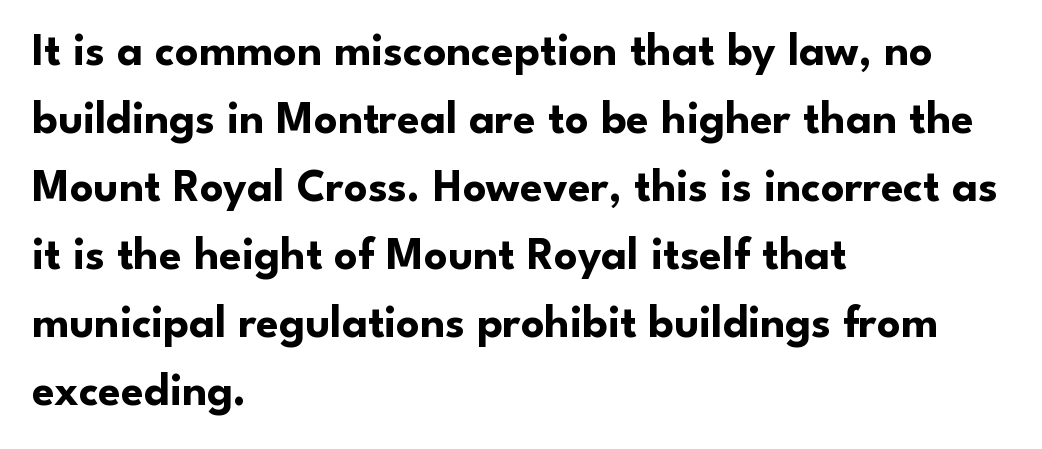
Q: Is the text bold? A: Yes.
Q: Is the text italic (slanted)? A: No, it is upright.
Q: Is the typeface a serif or a sans-serif typeface? A: Sans-serif.
Q: Is the text underlined? A: No.
Q: How is the paragraph aligned? A: Left-aligned.
Q: Is the spacing between letters normal or unusually wide? A: Normal.
Q: Is the spacing between lines tight, normal or loose? A: Normal.
Q: Width (condensed, normal, or wide)? A: Normal.
Q: Stroke contrast? A: Low.
Q: x-height? A: Small.
Q: Monospaced? A: No.
